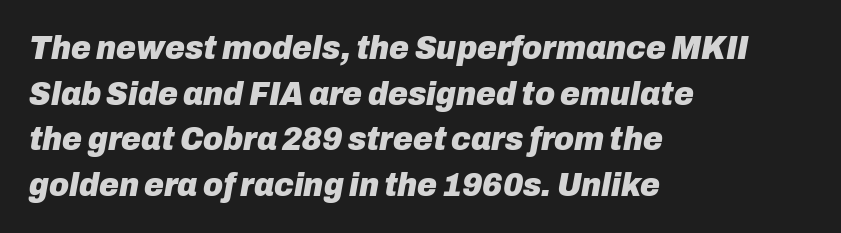
The image shows 34 px heavy type, italic (leaning right); set left-aligned, normal line spacing (1.34x), normal letter spacing, not underlined; low stroke contrast and a medium x-height.
